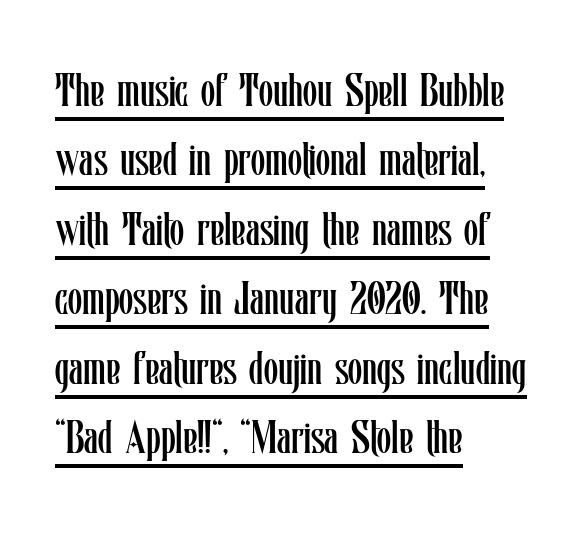
Q: Is the text bold? A: No.
Q: Is the text italic (slanted)? A: No, it is upright.
Q: Is the text underlined? A: Yes.
Q: How is the paragraph aligned? A: Left-aligned.
Q: Is the spacing between letters normal or unusually wide? A: Normal.
Q: Is the spacing between lines tight, normal or loose? A: Normal.
Q: Width (condensed, normal, or wide)? A: Condensed.
Q: Stroke contrast? A: Low.
Q: x-height? A: Medium.
Q: Monospaced? A: No.
